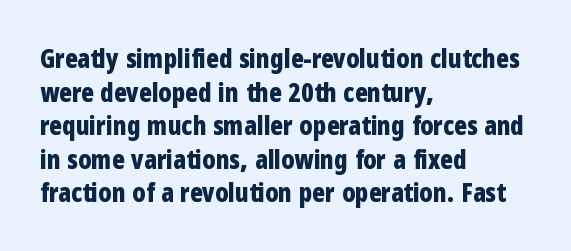
{"italic": "no", "bold": "yes", "underline": "no", "align": "left", "line_spacing": "normal", "line_spacing_ratio": 1.29, "letter_spacing": "normal", "letter_spacing_em": 0.0, "glyph_px": 26}
